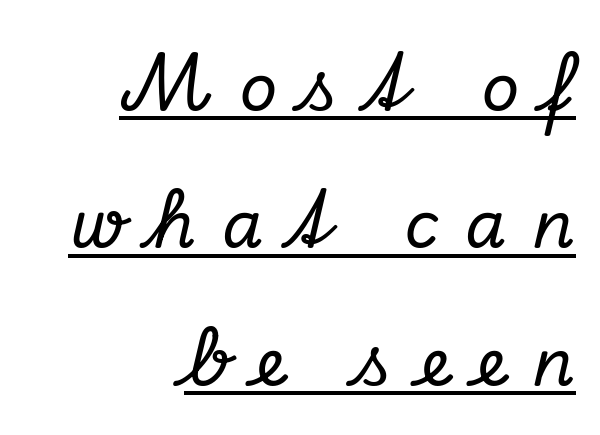
Q: Is the text italic (slanted)? A: Yes, it leans right by about 13 degrees.
Q: Is the typeface a serif or a sans-serif typeface? A: Serif.
Q: Is the text underlined? A: Yes.
Q: How is the paragraph aligned? A: Right-aligned.
Q: Is the spacing between letters normal or unusually wide? A: Unusually wide.
Q: Is the spacing between lines tight, normal or loose? A: Loose.
Q: Width (condensed, normal, or wide)? A: Normal.
Q: Stroke contrast? A: Low.
Q: x-height? A: Small.
Q: Monospaced? A: No.
